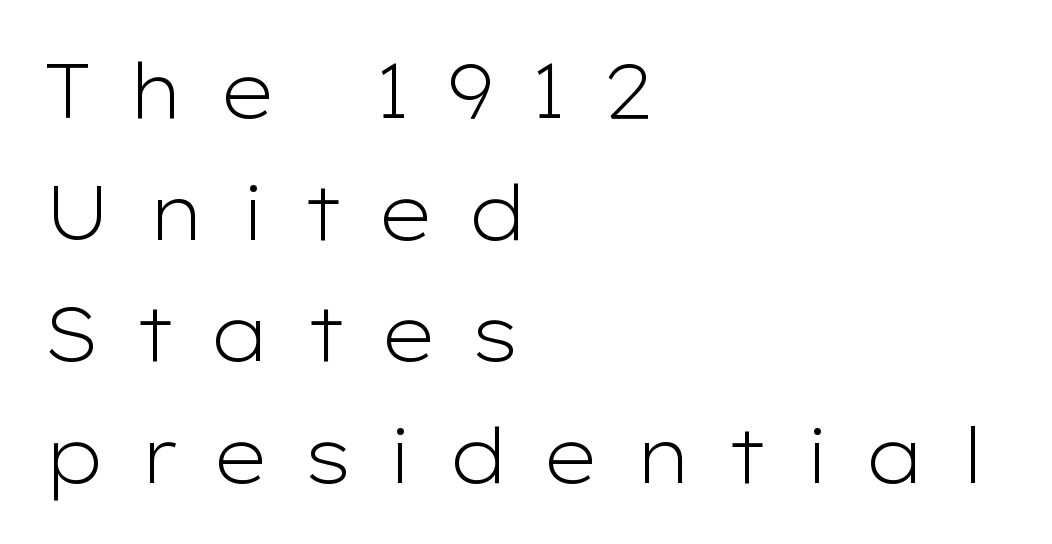
The image shows 76 px light, wide sans-serif type, upright; set left-aligned, normal line spacing (1.6x), unusually wide letter spacing (+0.44 em), not underlined; low stroke contrast and a medium x-height.
